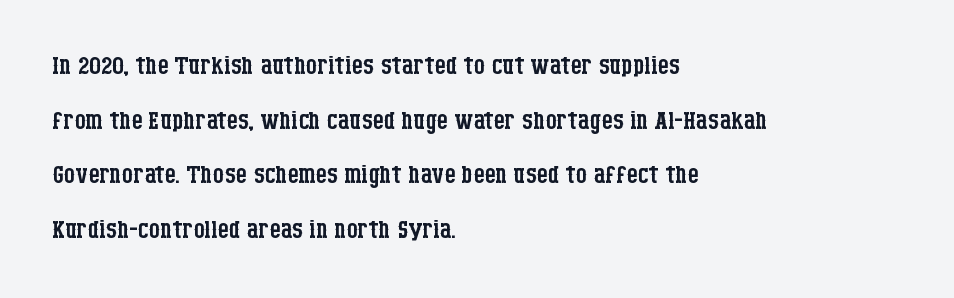
{"serif": "yes", "italic": "no", "bold": "no", "weight": "regular", "width": "condensed", "stroke_contrast": "low", "x_height": "large", "monospaced": "no", "underline": "no", "align": "left", "line_spacing": "normal", "line_spacing_ratio": 1.56, "letter_spacing": "normal", "letter_spacing_em": 0.0, "glyph_px": 35}
